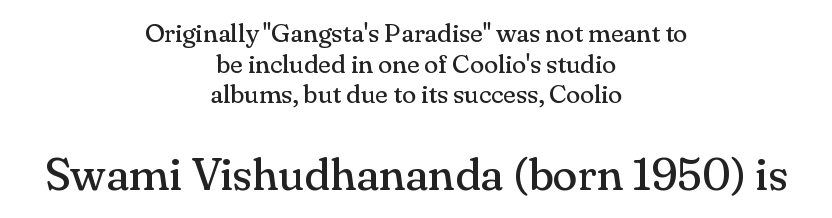
The image shows 46 px regular-weight serif type, upright; set centered, line spacing 1.18x, normal letter spacing, not underlined; the second (bottom) block is 1.77x larger; medium stroke contrast and a small x-height.
